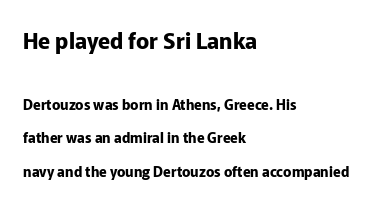
{"italic": "no", "bold": "yes", "underline": "no", "align": "left", "line_spacing": "loose", "line_spacing_ratio": 2.38, "letter_spacing": "normal", "letter_spacing_em": 0.0, "larger_block": "first", "size_ratio": 1.57, "glyph_px": 22}
